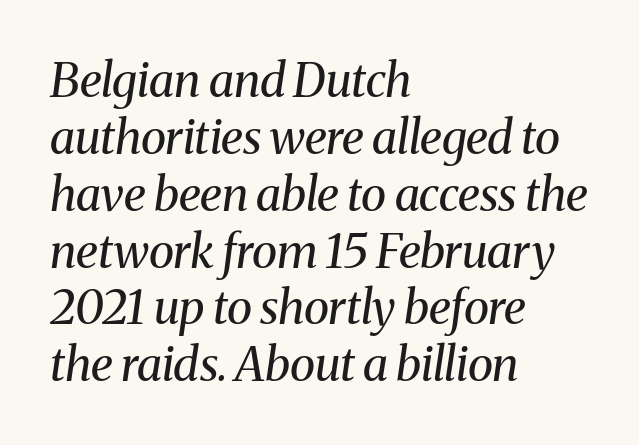
{"serif": "yes", "italic": "yes", "lean": "right", "slant_degrees": 8, "bold": "no", "weight": "regular", "width": "normal", "stroke_contrast": "medium", "x_height": "medium", "monospaced": "no", "underline": "no", "align": "left", "line_spacing_ratio": 1.21, "letter_spacing": "normal", "letter_spacing_em": 0.0, "glyph_px": 47}
